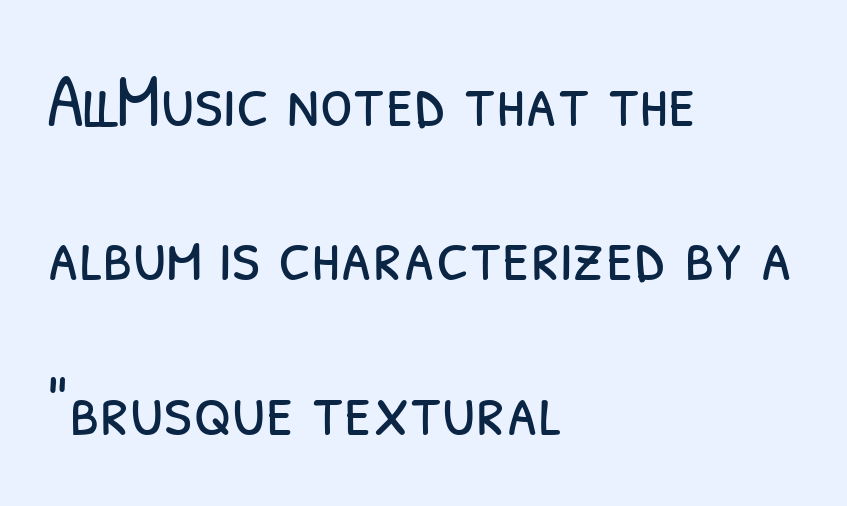
The image shows 75 px light, condensed sans-serif type; set left-aligned, loose line spacing (2.06x), normal letter spacing, not underlined; low stroke contrast and a medium x-height.
